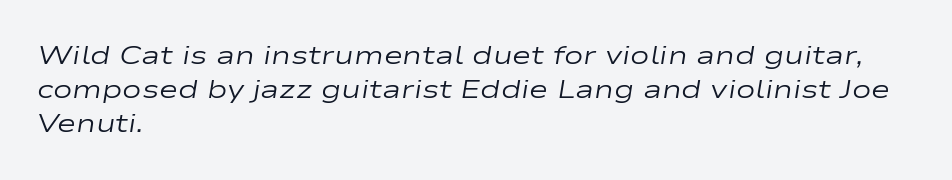
Designer's note — italics engaged. The letters look calm and open, with moderate or lighter stems. Where is the straight margin? On the left. The type is set solid horizontally, with unmodified tracking.
